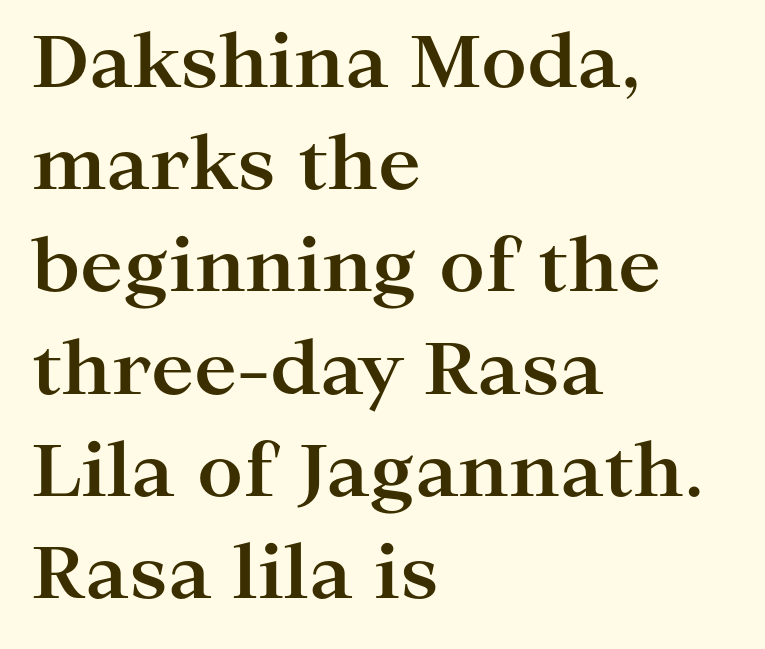
The image shows 72 px bold, wide serif type, upright; set left-aligned, normal line spacing (1.42x), normal letter spacing, not underlined; high stroke contrast and a medium x-height.
